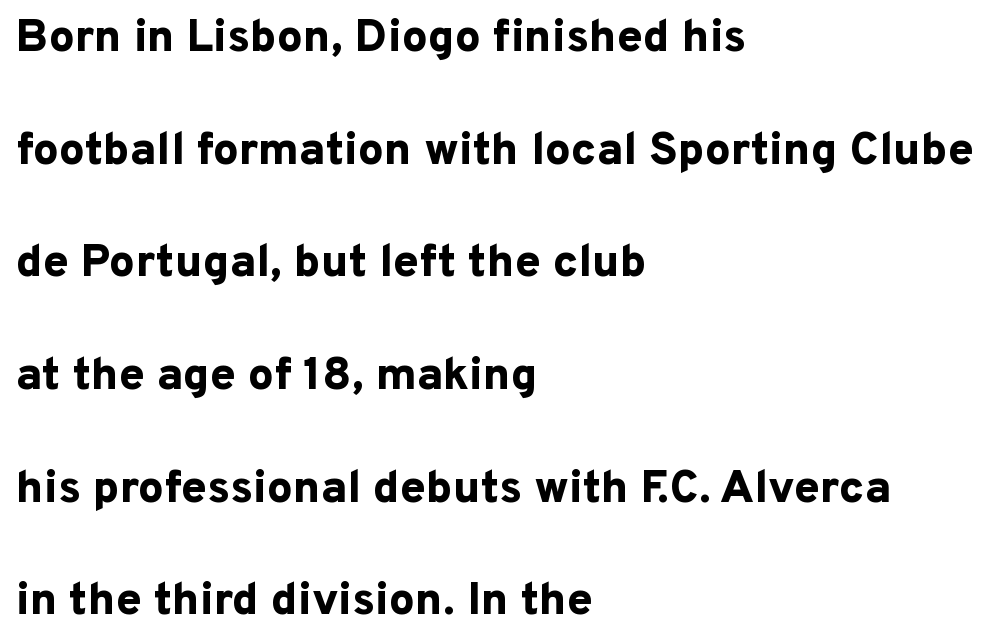
{"serif": "no", "italic": "no", "bold": "yes", "weight": "bold", "width": "normal", "stroke_contrast": "low", "x_height": "medium", "monospaced": "no", "underline": "no", "align": "left", "line_spacing": "loose", "line_spacing_ratio": 2.45, "letter_spacing": "normal", "letter_spacing_em": 0.0, "glyph_px": 46}
